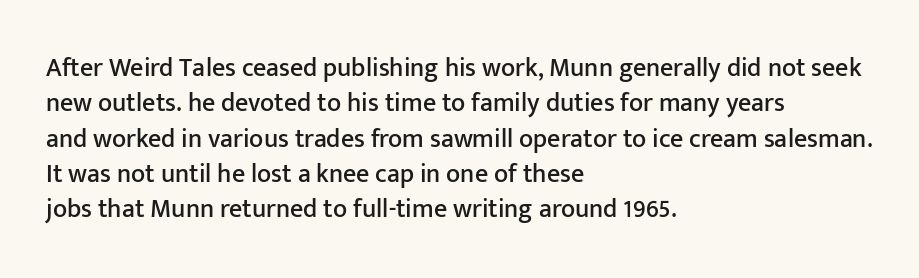
The passage shown stacks its lines at a standard gap. These lines stack with their left ends in a neat column. A roman cut, with each character standing at attention. Caption: standard tracking, unaltered. Words float on clear page, feet unadorned.
